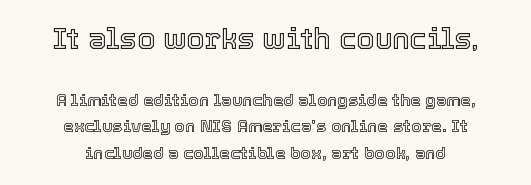
The image shows 29 px text type, upright; set centered, normal line spacing (1.55x), normal letter spacing, not underlined; the first (top) block is 1.71x larger; a medium x-height.
